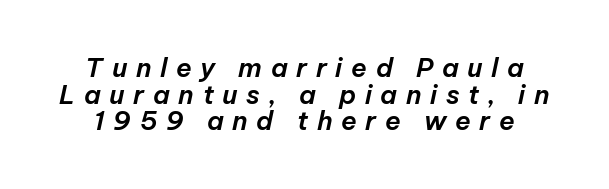
Unmarked baselines from the first word to the last. Inter-character spacing is expanded well beyond the font's built-in metrics. Vertically, the passage feels compressed, each row crowding the next. An italicized treatment has been applied to the whole sample.
